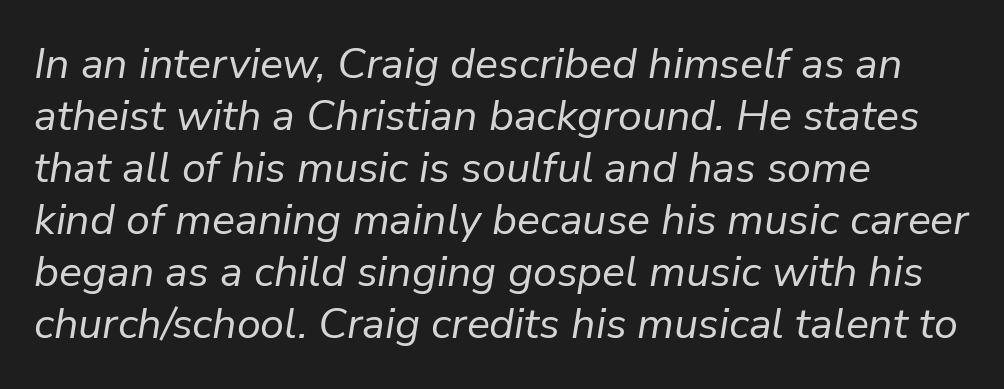
{"italic": "yes", "lean": "right", "slant_degrees": 9, "bold": "no", "weight": "regular", "width": "normal", "stroke_contrast": "low", "x_height": "medium", "monospaced": "no", "underline": "no", "align": "left", "line_spacing_ratio": 1.21, "letter_spacing": "normal", "letter_spacing_em": 0.0, "glyph_px": 43}
